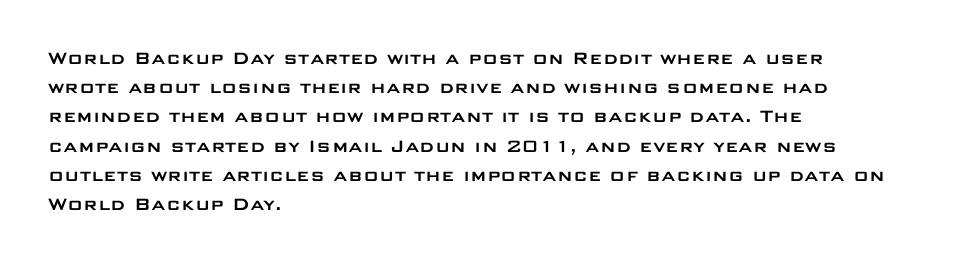
Q: Is the text italic (slanted)? A: No, it is upright.
Q: Is the text underlined? A: No.
Q: How is the paragraph aligned? A: Left-aligned.
Q: Is the spacing between letters normal or unusually wide? A: Normal.
Q: Is the spacing between lines tight, normal or loose? A: Normal.
